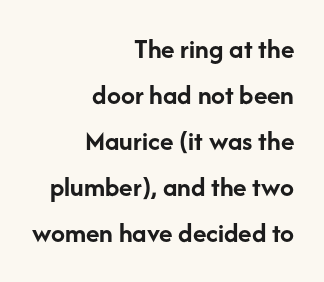
The image shows 28 px semibold sans-serif type, upright; set right-aligned, normal line spacing (1.64x), normal letter spacing, not underlined; low stroke contrast and a medium x-height.
